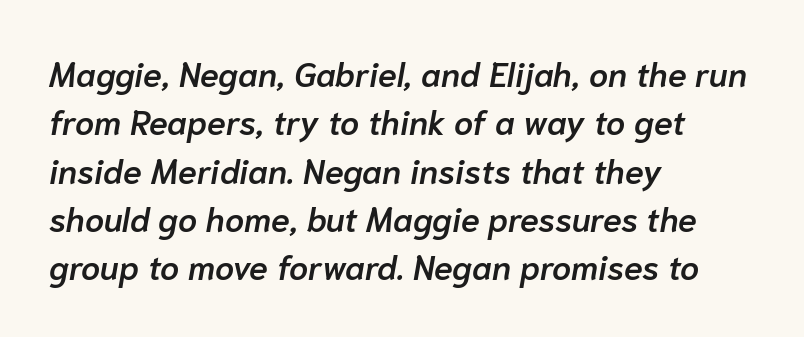
{"italic": "yes", "lean": "right", "slant_degrees": 10, "bold": "semi", "weight": "semibold", "width": "normal", "stroke_contrast": "low", "x_height": "medium", "monospaced": "no", "underline": "no", "align": "left", "line_spacing": "normal", "line_spacing_ratio": 1.42, "letter_spacing": "normal", "letter_spacing_em": 0.0, "glyph_px": 34}
